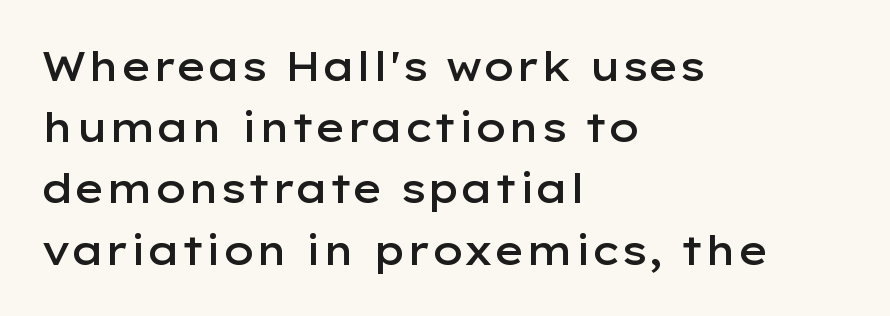
Q: Is the text bold? A: Semi-bold.
Q: Is the text italic (slanted)? A: No, it is upright.
Q: Is the typeface a serif or a sans-serif typeface? A: Sans-serif.
Q: Is the text underlined? A: No.
Q: How is the paragraph aligned? A: Left-aligned.
Q: Is the spacing between letters normal or unusually wide? A: Normal.
Q: Is the spacing between lines tight, normal or loose? A: Normal.
Q: Width (condensed, normal, or wide)? A: Wide.
Q: Stroke contrast? A: Low.
Q: x-height? A: Medium.
Q: Monospaced? A: No.
